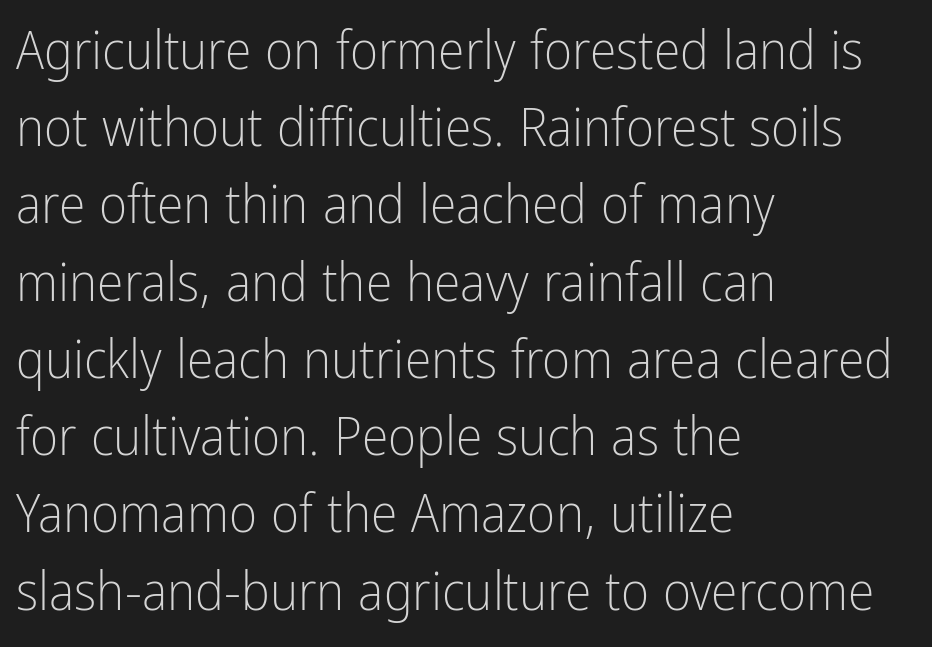
Q: Is the text bold? A: No.
Q: Is the text italic (slanted)? A: No, it is upright.
Q: Is the typeface a serif or a sans-serif typeface? A: Sans-serif.
Q: Is the text underlined? A: No.
Q: How is the paragraph aligned? A: Left-aligned.
Q: Is the spacing between letters normal or unusually wide? A: Normal.
Q: Is the spacing between lines tight, normal or loose? A: Normal.
Q: Width (condensed, normal, or wide)? A: Condensed.
Q: Stroke contrast? A: Low.
Q: x-height? A: Medium.
Q: Monospaced? A: No.
